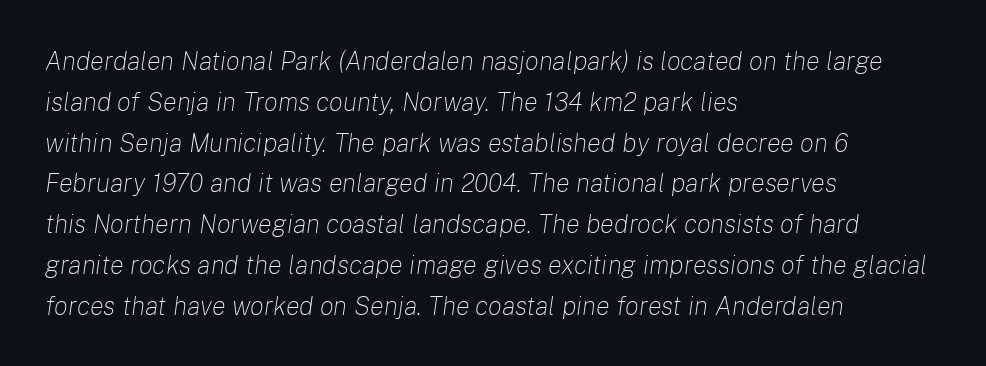
Q: Is the text bold? A: No.
Q: Is the text italic (slanted)? A: Yes, it leans right by about 8 degrees.
Q: Is the text underlined? A: No.
Q: How is the paragraph aligned? A: Left-aligned.
Q: Is the spacing between letters normal or unusually wide? A: Normal.
Q: Is the spacing between lines tight, normal or loose? A: Normal.
